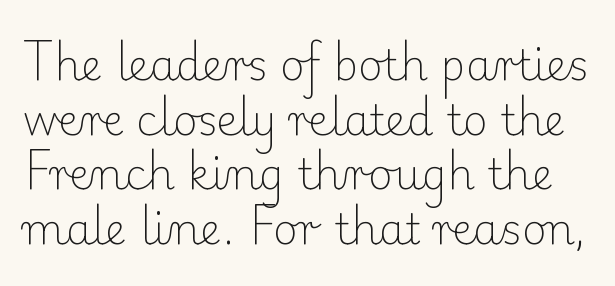
Q: Is the text bold? A: No.
Q: Is the text italic (slanted)? A: No, it is upright.
Q: Is the typeface a serif or a sans-serif typeface? A: Serif.
Q: Is the text underlined? A: No.
Q: Is the spacing between letters normal or unusually wide? A: Normal.
Q: Is the spacing between lines tight, normal or loose? A: Normal.
Q: Width (condensed, normal, or wide)? A: Normal.
Q: Stroke contrast? A: Low.
Q: x-height? A: Small.
Q: Monospaced? A: No.
